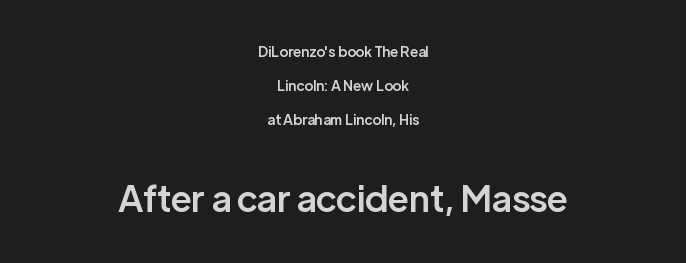
The image shows 36 px semibold sans-serif type, upright; set centered, loose line spacing (2.43x), normal letter spacing, not underlined; the second (bottom) block is 2.57x larger; low stroke contrast and a medium x-height.
